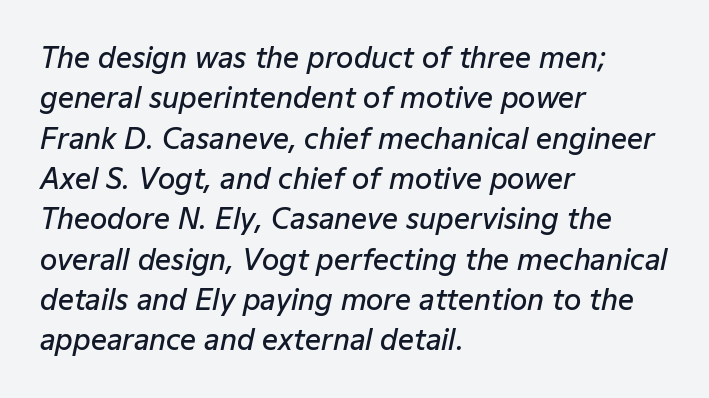
The image shows 28 px semibold type, italic (leaning right); set left-aligned, normal line spacing (1.44x), normal letter spacing, not underlined; low stroke contrast and a medium x-height.
